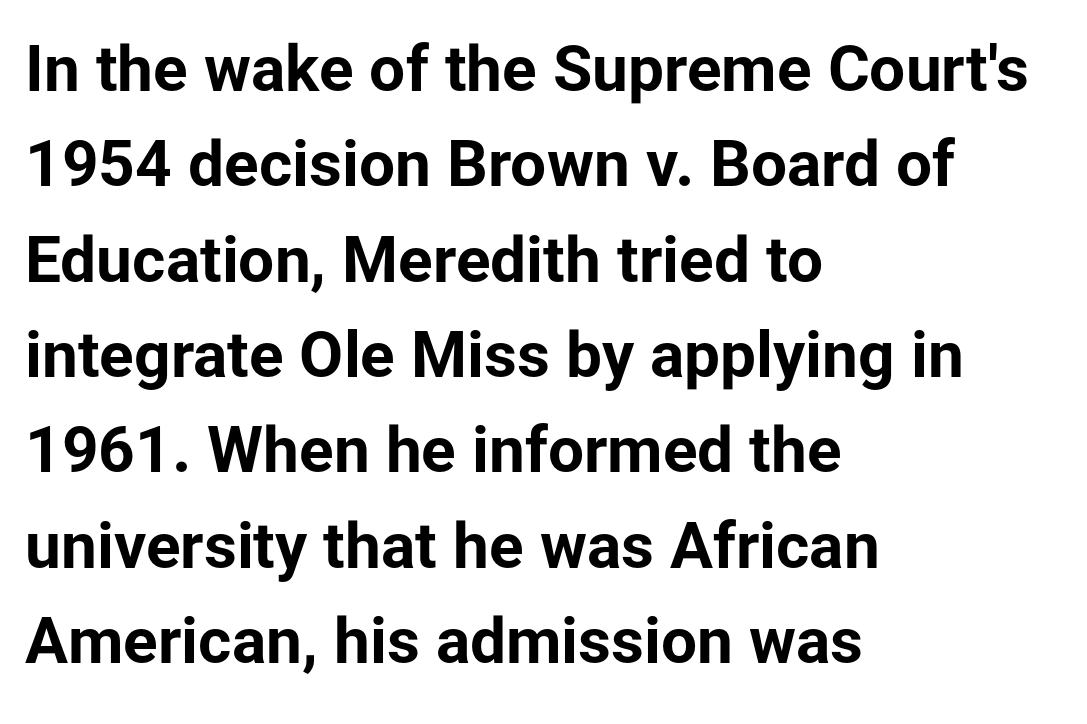
Q: Is the text bold? A: Yes.
Q: Is the text italic (slanted)? A: No, it is upright.
Q: Is the typeface a serif or a sans-serif typeface? A: Sans-serif.
Q: Is the text underlined? A: No.
Q: How is the paragraph aligned? A: Left-aligned.
Q: Is the spacing between letters normal or unusually wide? A: Normal.
Q: Is the spacing between lines tight, normal or loose? A: Normal.
Q: Width (condensed, normal, or wide)? A: Normal.
Q: Stroke contrast? A: Low.
Q: x-height? A: Medium.
Q: Monospaced? A: No.
